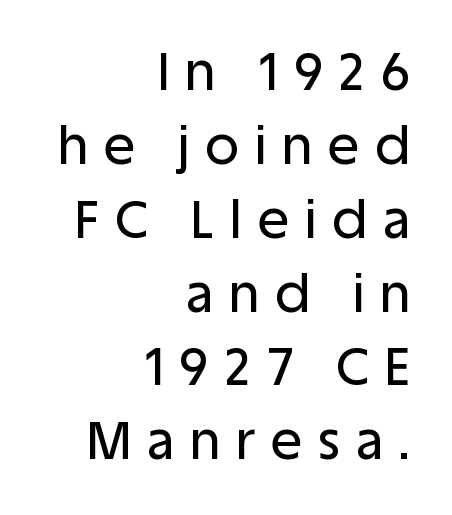
Characters remain perfectly vertical along every line. I'd call this a sans setting — the letters go barefoot. Honestly, the row spacing looks completely unremarkable. Varying glyph widths throughout — classic text-font behaviour. One-word summary of the alignment: right.
